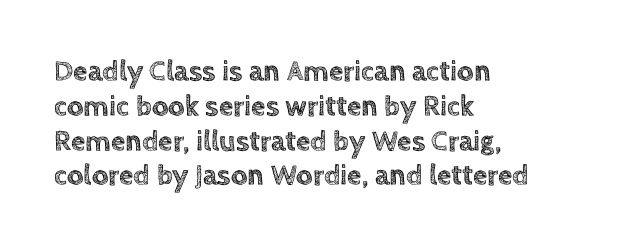
Q: Is the text italic (slanted)? A: No, it is upright.
Q: Is the text underlined? A: No.
Q: How is the paragraph aligned? A: Left-aligned.
Q: Is the spacing between letters normal or unusually wide? A: Normal.
Q: Width (condensed, normal, or wide)? A: Normal.
Q: x-height? A: Large.
Q: Monospaced? A: No.
